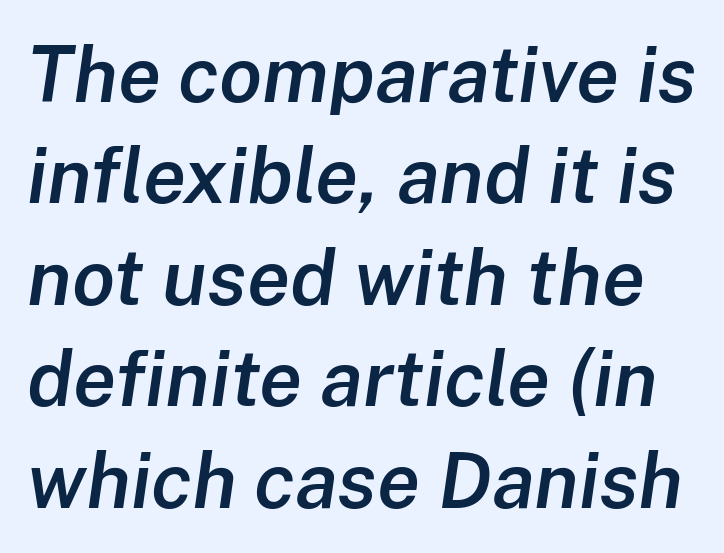
The image shows 78 px semibold type, italic (leaning right); set normal line spacing (1.3x), normal letter spacing, not underlined; low stroke contrast and a medium x-height.
